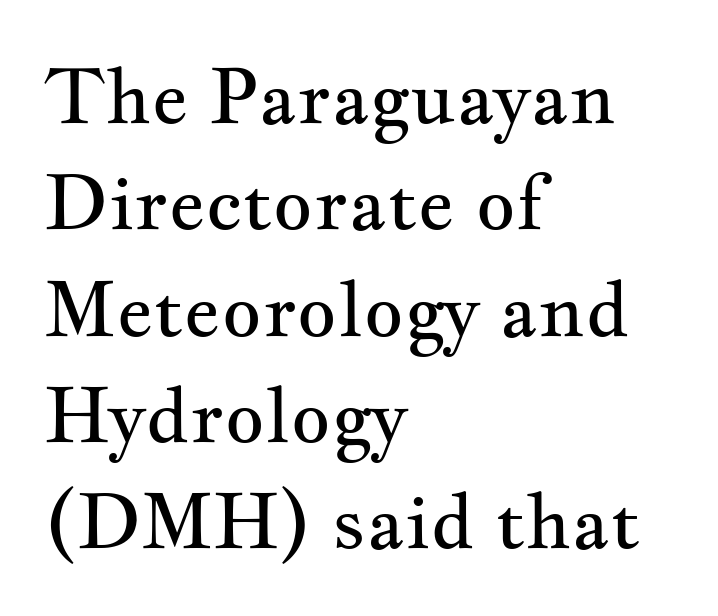
Q: Is the text bold? A: No.
Q: Is the text italic (slanted)? A: No, it is upright.
Q: Is the typeface a serif or a sans-serif typeface? A: Serif.
Q: Is the text underlined? A: No.
Q: How is the paragraph aligned? A: Left-aligned.
Q: Is the spacing between letters normal or unusually wide? A: Normal.
Q: Is the spacing between lines tight, normal or loose? A: Normal.
Q: Width (condensed, normal, or wide)? A: Wide.
Q: Stroke contrast? A: Medium.
Q: x-height? A: Small.
Q: Monospaced? A: No.
